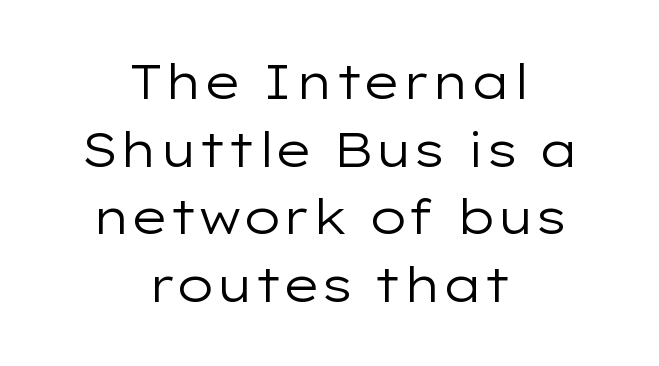
The image shows 48 px regular-weight, wide sans-serif type, upright; set centered, normal line spacing (1.41x), normal letter spacing, not underlined; low stroke contrast and a medium x-height.
